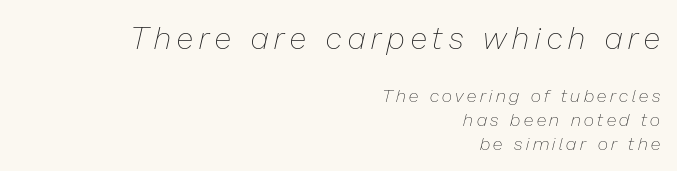
The image shows 31 px thin type, italic (leaning right); set right-aligned, normal line spacing (1.33x), unusually wide letter spacing (+0.2 em), not underlined; the first (top) block is 1.72x larger; low stroke contrast and a medium x-height.
